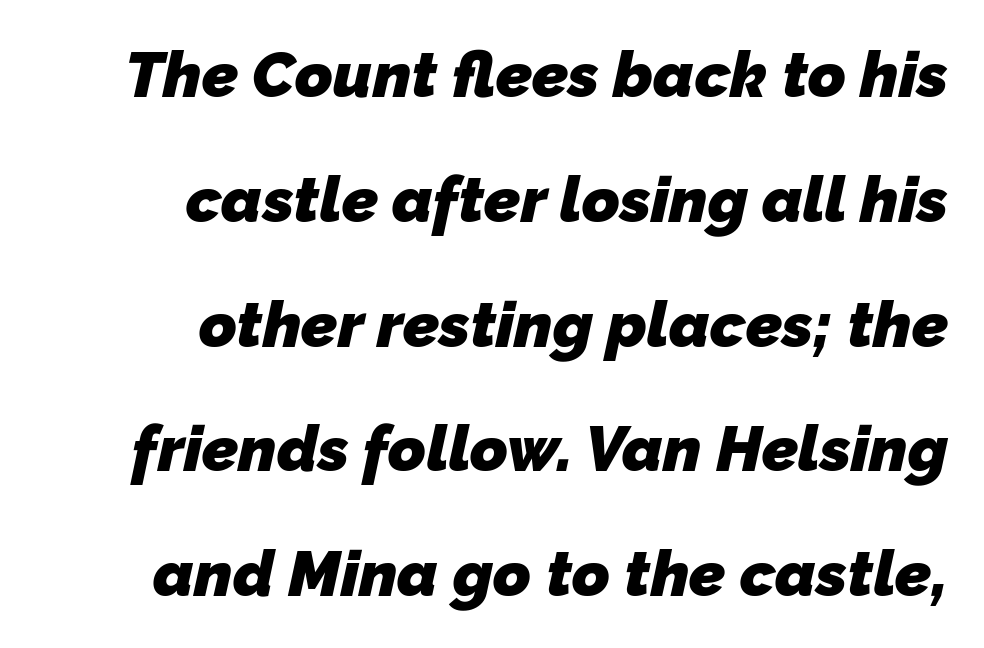
{"serif": "no", "bold": "yes", "weight": "heavy", "width": "normal", "stroke_contrast": "low", "x_height": "medium", "monospaced": "no", "underline": "no", "align": "right", "line_spacing": "loose", "line_spacing_ratio": 1.95, "letter_spacing": "normal", "letter_spacing_em": 0.0, "glyph_px": 64}
